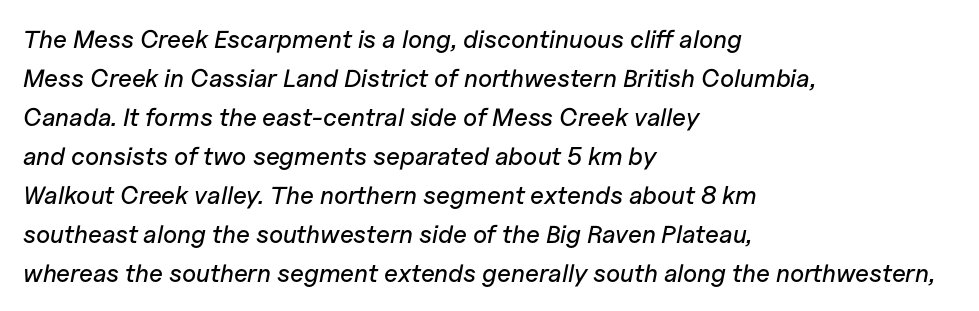
The image shows 25 px text type, italic (leaning right); set left-aligned, normal line spacing (1.56x), normal letter spacing, not underlined.
